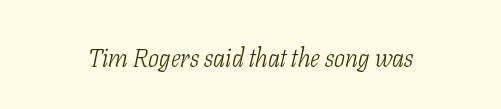
The image shows 26 px text type, italic (leaning right); set normal letter spacing, not underlined.
